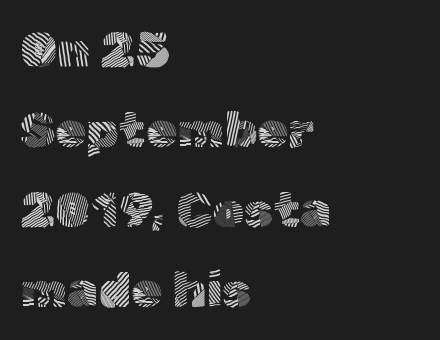
Every stem runs plumb, perpendicular to the baseline. Quick note: interline space is typical. Horizontal alignment here is leftward, the default for most running prose. Type without underlining. The characters are drawn with everyday or finer stroke widths.
